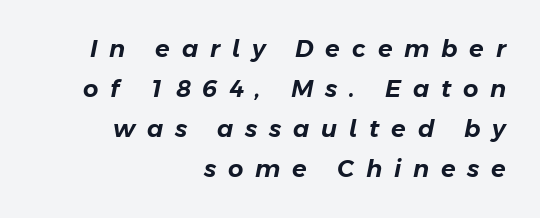
Q: Is the text italic (slanted)? A: Yes, it leans right by about 11 degrees.
Q: Is the text underlined? A: No.
Q: How is the paragraph aligned? A: Right-aligned.
Q: Is the spacing between letters normal or unusually wide? A: Unusually wide.
Q: Is the spacing between lines tight, normal or loose? A: Normal.
